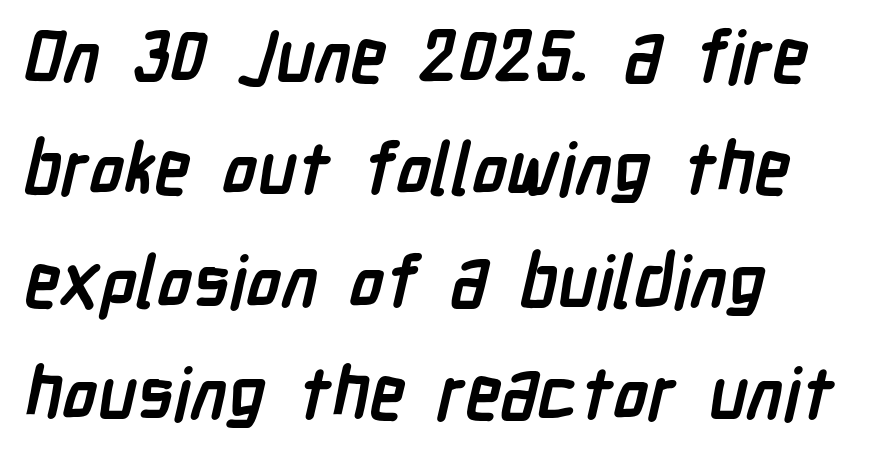
To sum up the face: it is a sans, with no serifs. These lines sit exactly where default settings would place them. Alignment: flush left. Type without underlining.
